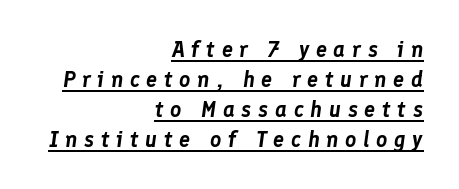
Q: Is the text italic (slanted)? A: Yes, it leans right by about 8 degrees.
Q: Is the text underlined? A: Yes.
Q: How is the paragraph aligned? A: Right-aligned.
Q: Is the spacing between letters normal or unusually wide? A: Unusually wide.
Q: Is the spacing between lines tight, normal or loose? A: Normal.
